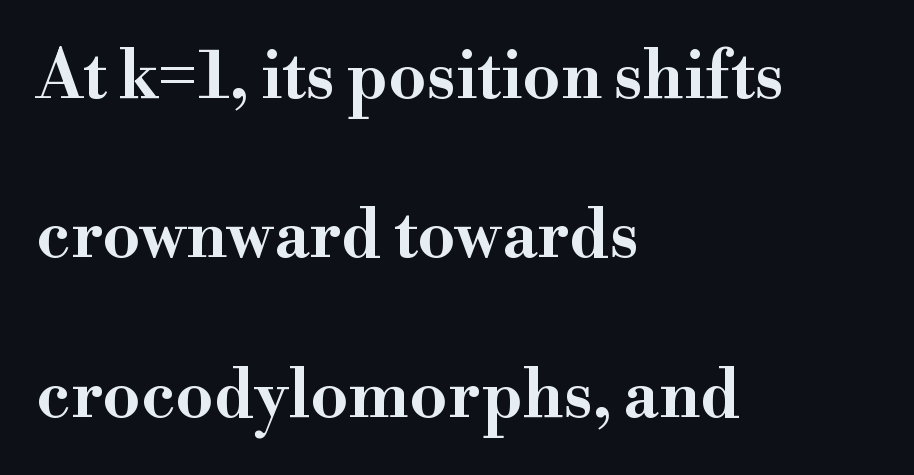
Q: Is the text italic (slanted)? A: No, it is upright.
Q: Is the typeface a serif or a sans-serif typeface? A: Serif.
Q: Is the text underlined? A: No.
Q: How is the paragraph aligned? A: Left-aligned.
Q: Is the spacing between letters normal or unusually wide? A: Normal.
Q: Is the spacing between lines tight, normal or loose? A: Loose.
Q: Width (condensed, normal, or wide)? A: Wide.
Q: Stroke contrast? A: High.
Q: x-height? A: Small.
Q: Monospaced? A: No.
